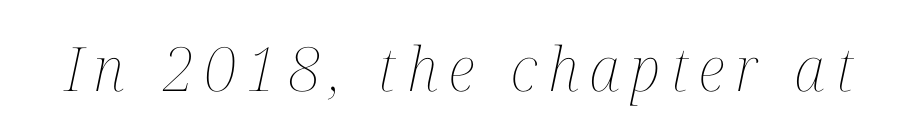
Q: Is the text bold? A: No.
Q: Is the text italic (slanted)? A: Yes, it leans right by about 12 degrees.
Q: Is the text underlined? A: No.
Q: Width (condensed, normal, or wide)? A: Condensed.
Q: Stroke contrast? A: Medium.
Q: x-height? A: Medium.
Q: Monospaced? A: No.
